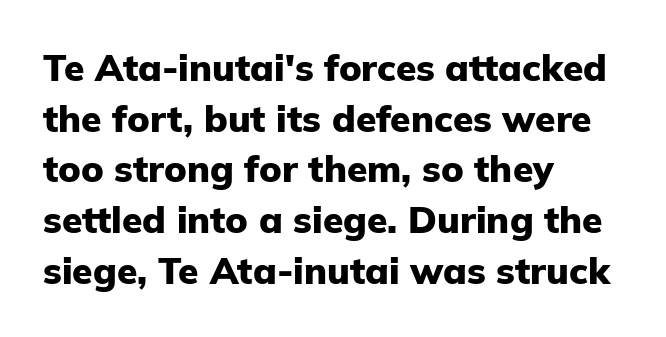
The image shows 37 px heavy sans-serif type, upright; set left-aligned, normal line spacing (1.37x), normal letter spacing, not underlined; low stroke contrast and a medium x-height.
